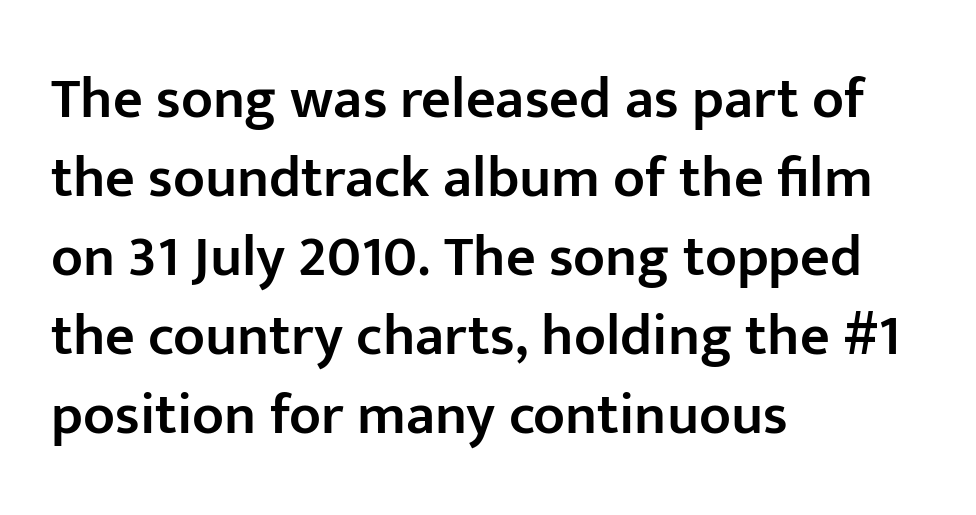
Is the block centered? No — it sits flush against the left margin. Each word holds together tightly as a unit, with standard inter-letter gaps. Descenders are the only things crossing below the line. The glyphs have the mass of a demibold cut, below bold. Quick note: interline space is typical. The lettering stays uniformly vertical, giving the passage a roman look.
